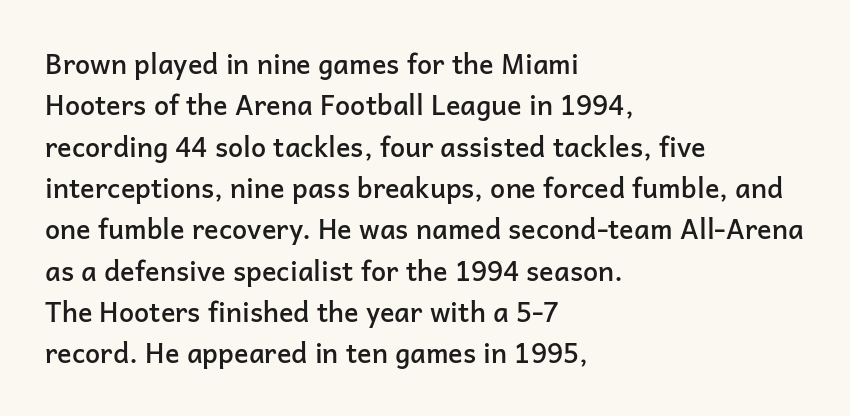
{"italic": "no", "bold": "semi", "underline": "no", "align": "left", "line_spacing": "normal", "line_spacing_ratio": 1.53, "letter_spacing": "normal", "letter_spacing_em": 0.0, "glyph_px": 27}
